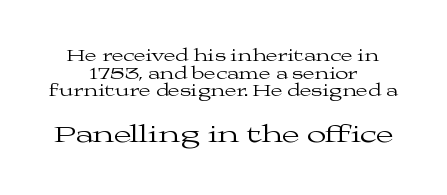
The image shows 25 px text type, upright; set centered, tight line spacing (1.03x), normal letter spacing, not underlined; the second (bottom) block is 1.47x larger.
